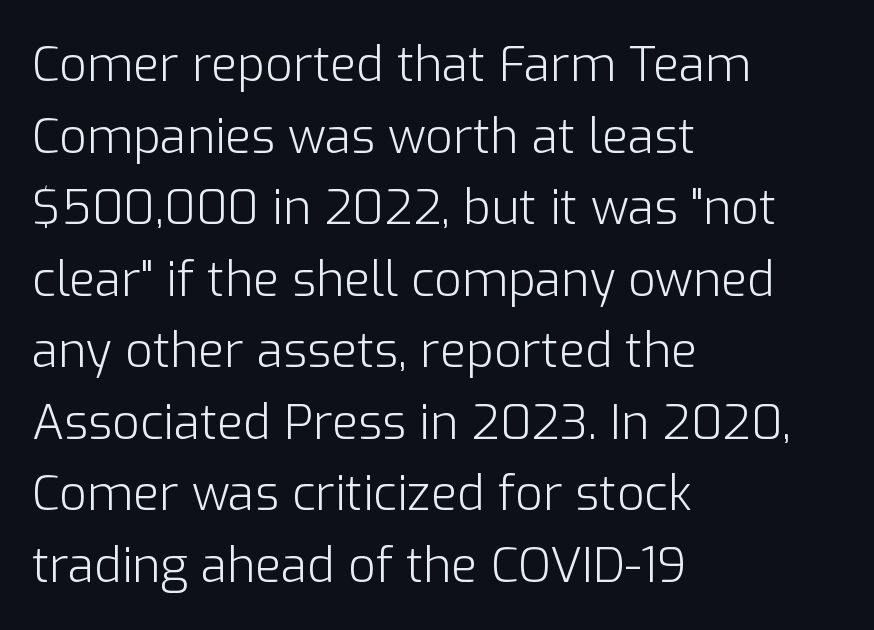
Q: Is the text bold? A: No.
Q: Is the text italic (slanted)? A: No, it is upright.
Q: Is the typeface a serif or a sans-serif typeface? A: Sans-serif.
Q: Is the text underlined? A: No.
Q: How is the paragraph aligned? A: Left-aligned.
Q: Is the spacing between letters normal or unusually wide? A: Normal.
Q: Is the spacing between lines tight, normal or loose? A: Normal.
Q: Width (condensed, normal, or wide)? A: Normal.
Q: Stroke contrast? A: Low.
Q: x-height? A: Medium.
Q: Monospaced? A: No.
